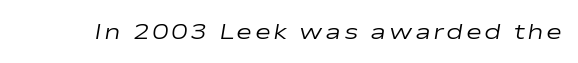
This is oblique type, the kind used for emphasis or titles. Anything drawn beneath the words? Only blank space. The strokes are not fattened; the text isn't bold.
